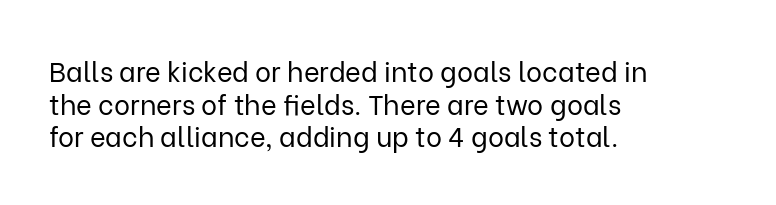
{"italic": "no", "bold": "no", "underline": "no", "align": "left", "line_spacing_ratio": 1.21, "letter_spacing": "normal", "letter_spacing_em": 0.0, "glyph_px": 27}
